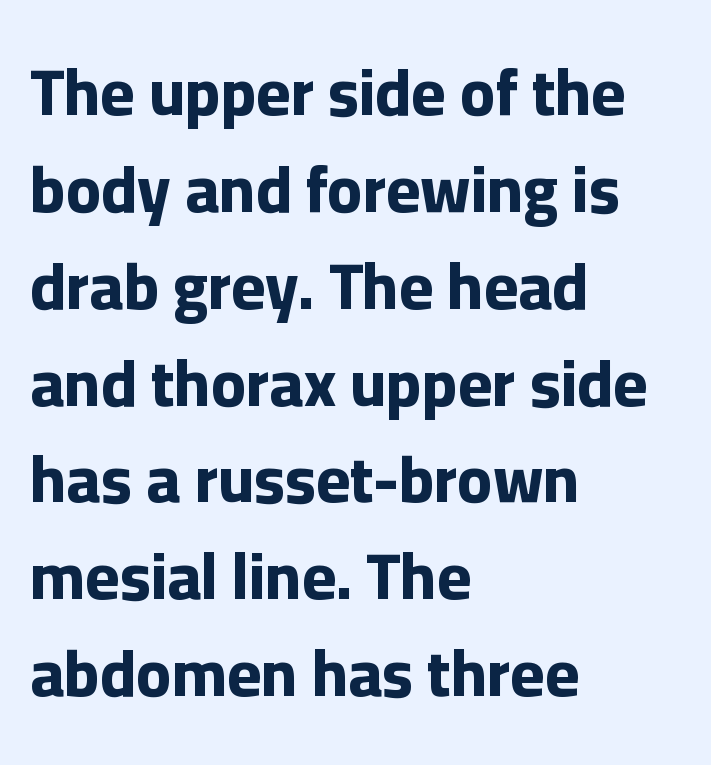
{"serif": "no", "italic": "no", "bold": "yes", "weight": "bold", "width": "normal", "stroke_contrast": "low", "x_height": "medium", "monospaced": "no", "underline": "no", "align": "left", "line_spacing": "normal", "line_spacing_ratio": 1.49, "letter_spacing": "normal", "letter_spacing_em": 0.0, "glyph_px": 65}
